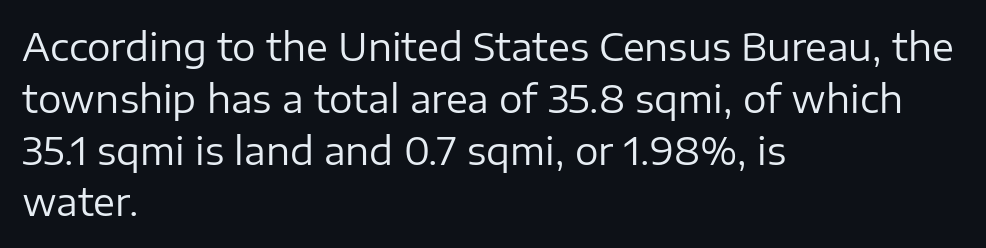
The image shows 37 px regular-weight sans-serif type, upright; set left-aligned, normal line spacing (1.4x), normal letter spacing, not underlined; low stroke contrast and a medium x-height.
